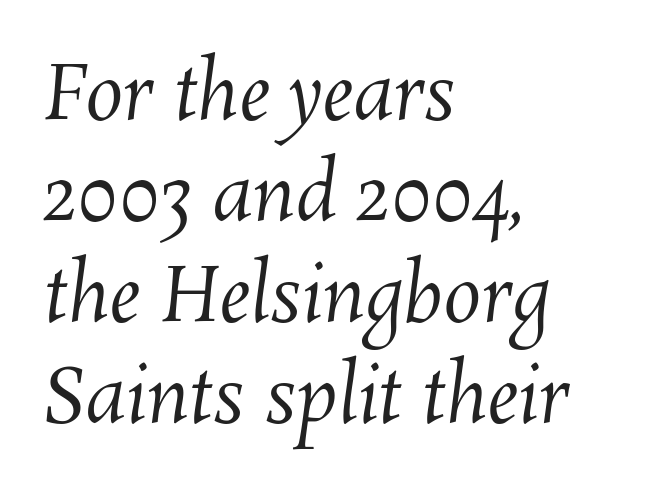
Q: Is the text bold? A: No.
Q: Is the text underlined? A: No.
Q: How is the paragraph aligned? A: Left-aligned.
Q: Is the spacing between letters normal or unusually wide? A: Normal.
Q: Is the spacing between lines tight, normal or loose? A: Normal.
Q: Width (condensed, normal, or wide)? A: Normal.
Q: Stroke contrast? A: Medium.
Q: x-height? A: Medium.
Q: Monospaced? A: No.
